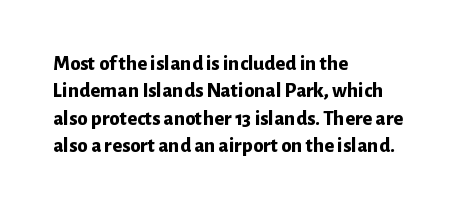
The image shows 21 px bold type, upright; set left-aligned, normal line spacing (1.3x), normal letter spacing, not underlined.
